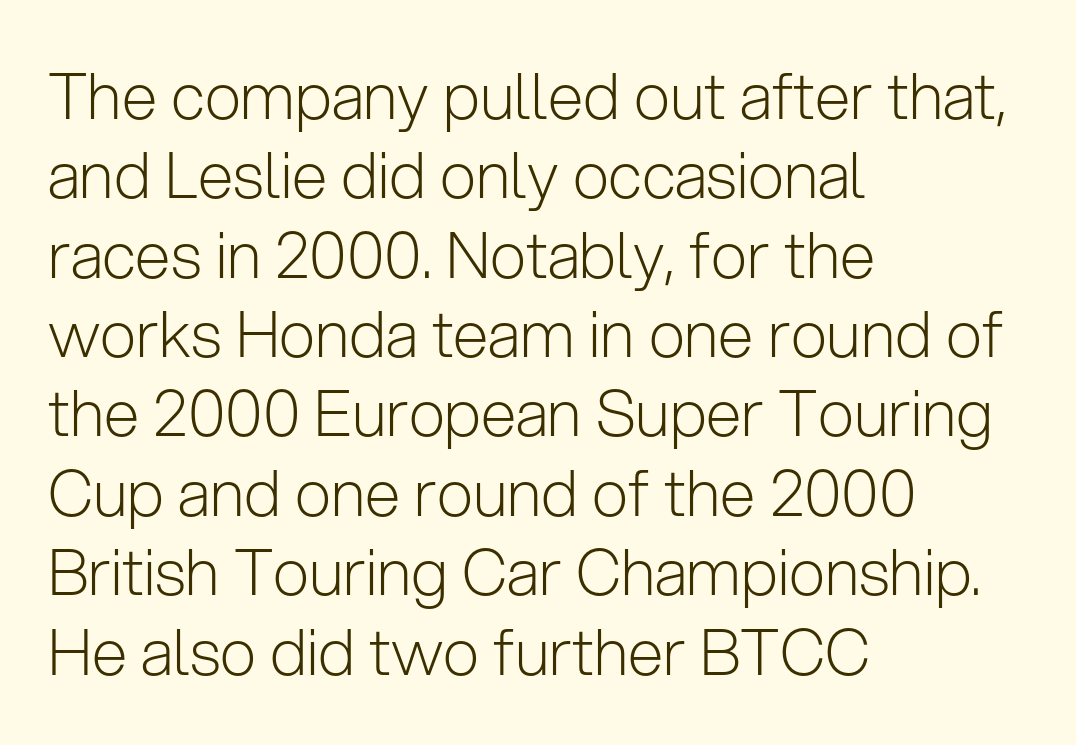
Q: Is the text bold? A: No.
Q: Is the text italic (slanted)? A: No, it is upright.
Q: Is the typeface a serif or a sans-serif typeface? A: Sans-serif.
Q: Is the text underlined? A: No.
Q: How is the paragraph aligned? A: Left-aligned.
Q: Is the spacing between letters normal or unusually wide? A: Normal.
Q: Width (condensed, normal, or wide)? A: Normal.
Q: Stroke contrast? A: Low.
Q: x-height? A: Medium.
Q: Monospaced? A: No.
